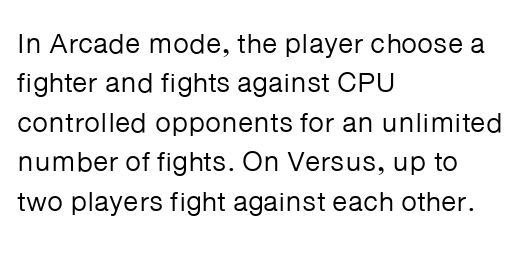
The image shows 28 px regular-weight sans-serif type, upright; set left-aligned, normal line spacing (1.41x), normal letter spacing, not underlined; low stroke contrast and a medium x-height.
